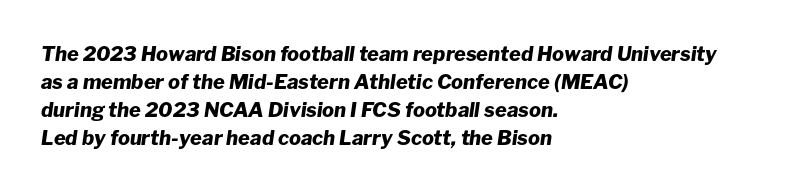
The passage shown stacks its lines at a standard gap. Standard letterfit; no display-style spreading of the glyphs. Its strokes are broad and dark, the hallmark of bold type. The rendering applies a slant to the glyphs. Check under the words: just untouched page. The paragraph shown leans on its left margin.
